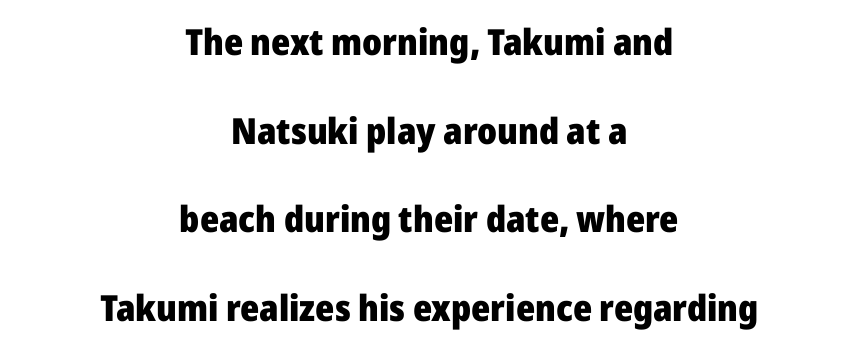
Q: Is the text bold? A: Yes.
Q: Is the text italic (slanted)? A: No, it is upright.
Q: Is the typeface a serif or a sans-serif typeface? A: Sans-serif.
Q: Is the text underlined? A: No.
Q: How is the paragraph aligned? A: Centered.
Q: Is the spacing between letters normal or unusually wide? A: Normal.
Q: Is the spacing between lines tight, normal or loose? A: Loose.
Q: Width (condensed, normal, or wide)? A: Normal.
Q: Stroke contrast? A: Low.
Q: x-height? A: Medium.
Q: Monospaced? A: No.
